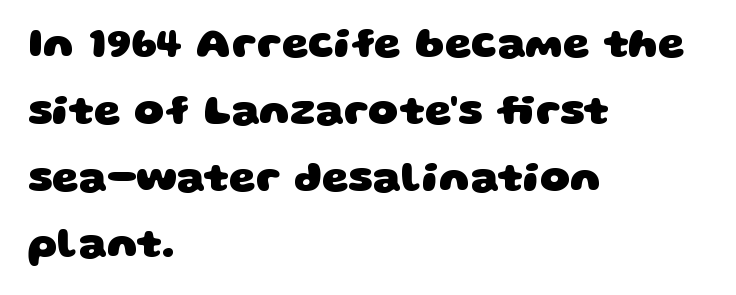
The image shows 42 px heavy, wide sans-serif type; set left-aligned, normal line spacing (1.59x), normal letter spacing, not underlined; low stroke contrast and a large x-height.
